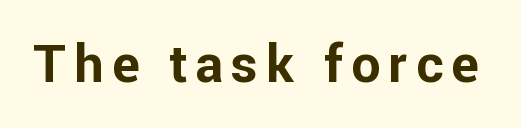
The image shows 52 px bold sans-serif type, upright; set not underlined; low stroke contrast and a medium x-height.
